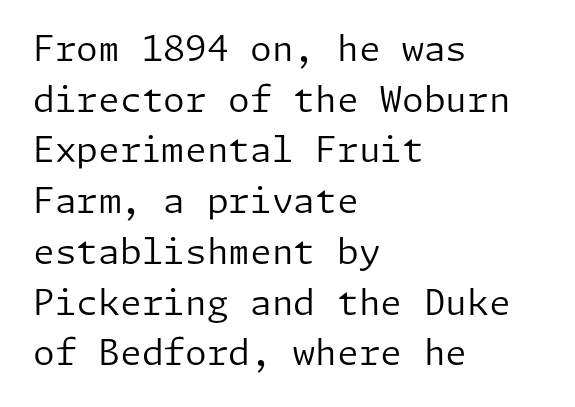
Line starts are locked; line ends wander. The zone under the glyphs is completely vacant. Style check: upright. This sample uses plain, unmodified letter spacing. What's the leading like? Ordinary, nothing unusual. Is this a sans? Yes — the strokes have no serifs.
